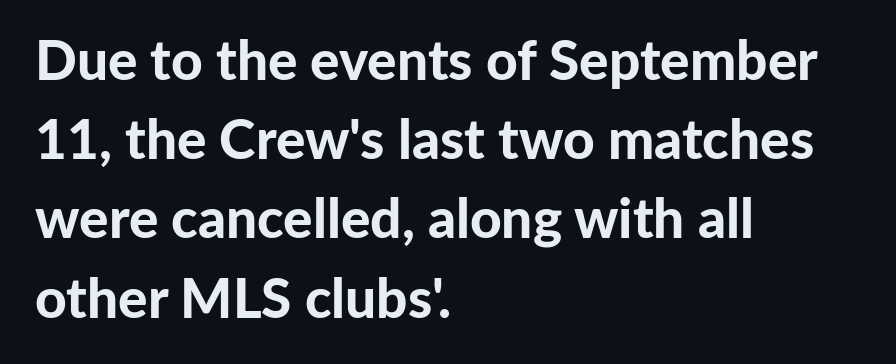
{"serif": "no", "italic": "no", "bold": "yes", "weight": "bold", "width": "normal", "stroke_contrast": "low", "x_height": "medium", "monospaced": "no", "underline": "no", "align": "left", "line_spacing": "normal", "line_spacing_ratio": 1.44, "letter_spacing": "normal", "letter_spacing_em": 0.0, "glyph_px": 55}
